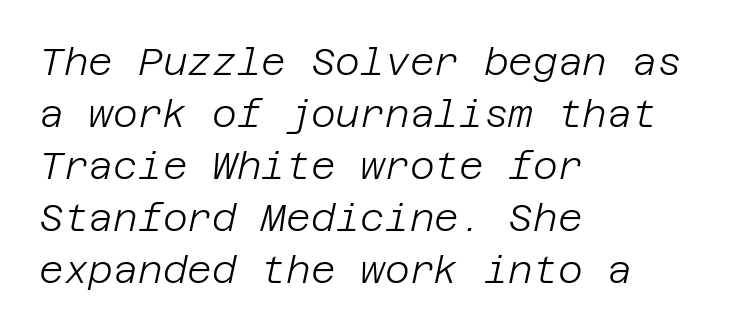
Q: Is the text bold? A: No.
Q: Is the text italic (slanted)? A: Yes, it leans right by about 12 degrees.
Q: Is the text underlined? A: No.
Q: How is the paragraph aligned? A: Left-aligned.
Q: Is the spacing between letters normal or unusually wide? A: Normal.
Q: Is the spacing between lines tight, normal or loose? A: Normal.
Q: Width (condensed, normal, or wide)? A: Normal.
Q: Stroke contrast? A: Low.
Q: x-height? A: Large.
